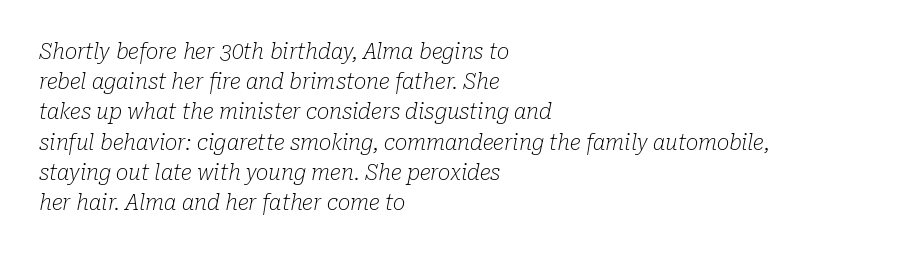
The foot of each line stays bare and open. The lettering tilts uniformly, giving the passage an italic look. The rendering anchors every line to the left-hand side. Whoever set this chose a conventional vertical rhythm. Unbolded letterforms with no extra heft.
